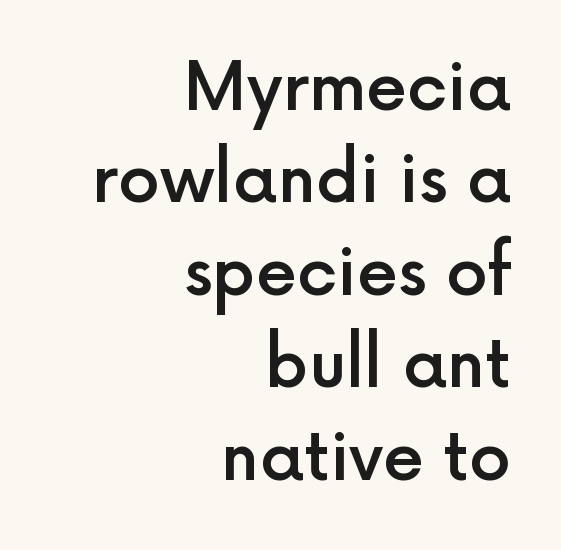
Type without underlining. Students, this is semibold: more ink than regular, less than bold. This sample keeps an unexceptional amount of space between lines. Horizontal alignment here is rightward, an uncommon choice for prose.
